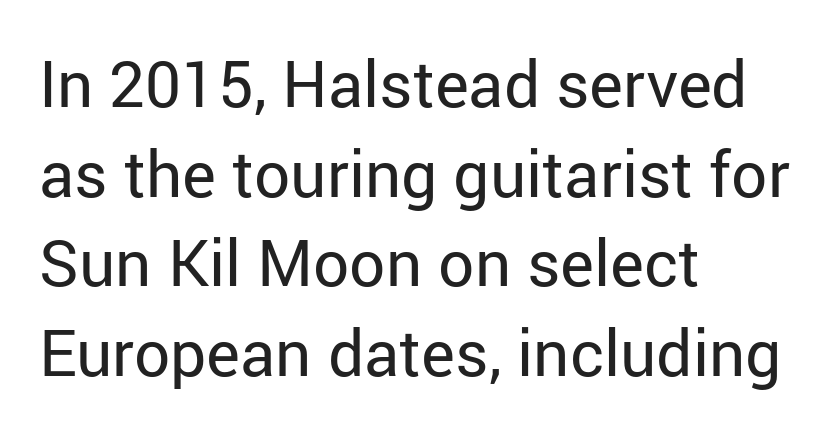
Notice how descenders clear the ascenders below comfortably — that's standard leading. Nothing heavy about these letters — not bold at all. A typesetter would call this zero additional tracking. Style check: upright. Character widths vary here, with narrow letters taking less room than wide ones.
